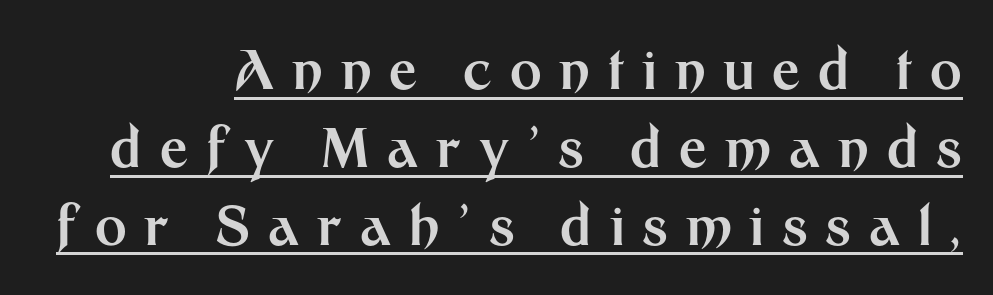
{"serif": "no", "italic": "no", "bold": "yes", "weight": "bold", "width": "normal", "stroke_contrast": "medium", "x_height": "medium", "monospaced": "no", "underline": "yes", "align": "right", "line_spacing": "normal", "line_spacing_ratio": 1.44, "letter_spacing": "wide", "letter_spacing_em": 0.33, "glyph_px": 54}
